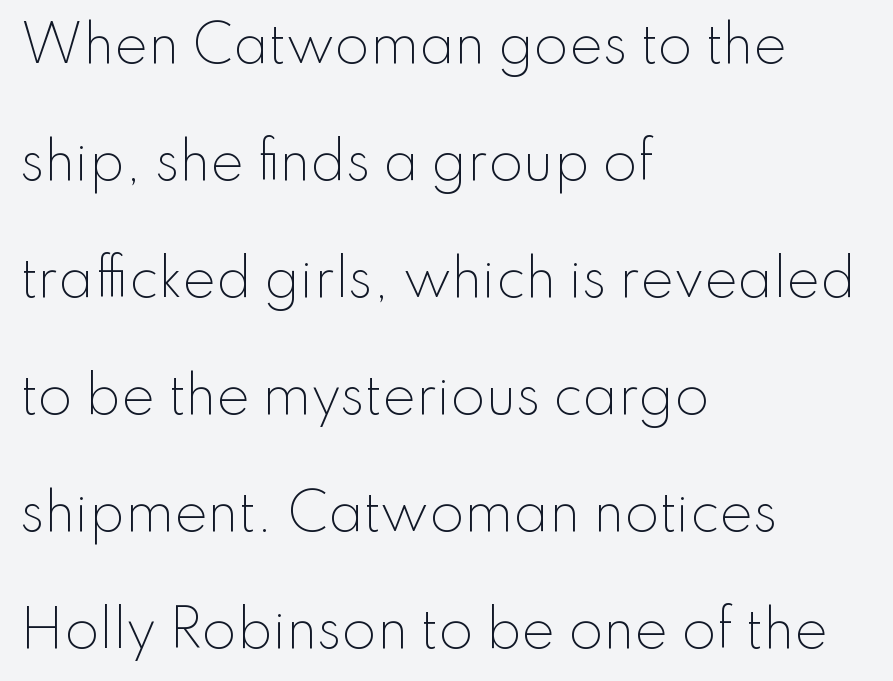
Q: Is the text bold? A: No.
Q: Is the text italic (slanted)? A: No, it is upright.
Q: Is the typeface a serif or a sans-serif typeface? A: Sans-serif.
Q: Is the text underlined? A: No.
Q: How is the paragraph aligned? A: Left-aligned.
Q: Is the spacing between letters normal or unusually wide? A: Normal.
Q: Is the spacing between lines tight, normal or loose? A: Loose.
Q: Width (condensed, normal, or wide)? A: Normal.
Q: Stroke contrast? A: Low.
Q: x-height? A: Small.
Q: Monospaced? A: No.
